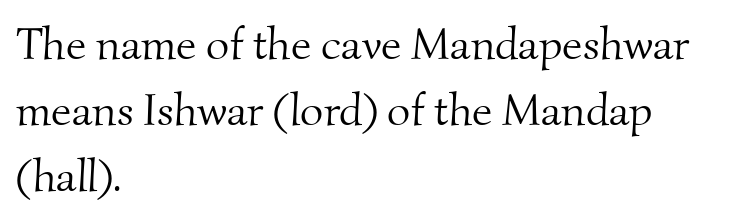
Is this a heavy cut? Hardly; it is regular or lighter. Serifs: yes, visible at the terminals of the letterforms. In terms of leading, this rendering sits right in the middle. Casual observation: everything's shoved over to the left. The letterforms sit shoulder to shoulder at normal distance. The zone under the glyphs is completely vacant.
